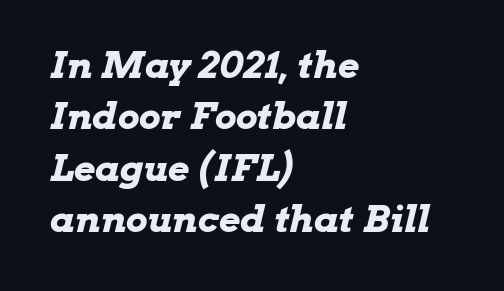
The image shows 37 px bold, wide type, italic (leaning right); set left-aligned, normal line spacing (1.39x), normal letter spacing, not underlined; low stroke contrast and a medium x-height.
